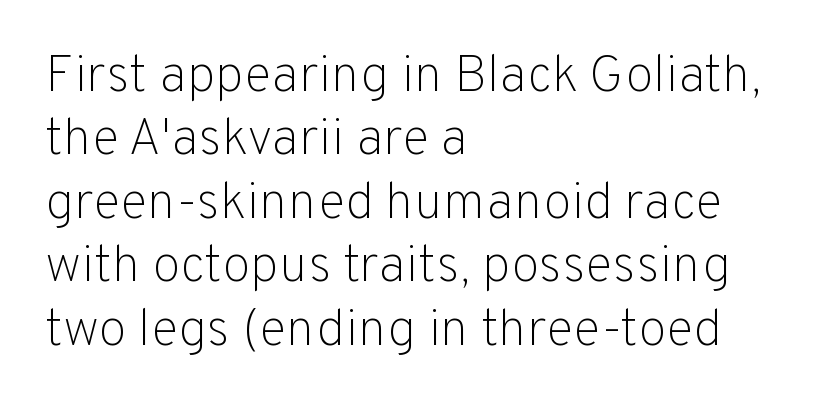
{"serif": "no", "italic": "no", "bold": "no", "weight": "light", "width": "normal", "stroke_contrast": "low", "x_height": "medium", "monospaced": "no", "underline": "no", "align": "left", "line_spacing_ratio": 1.22, "letter_spacing": "normal", "letter_spacing_em": 0.0, "glyph_px": 52}
